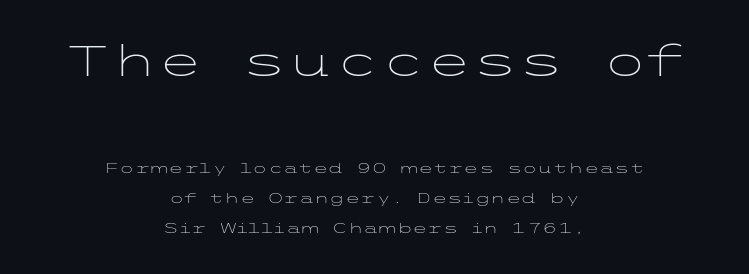
{"serif": "no", "italic": "no", "bold": "no", "weight": "light", "width": "wide", "stroke_contrast": "low", "x_height": "medium", "underline": "no", "align": "center", "line_spacing": "loose", "line_spacing_ratio": 2.13, "letter_spacing": "normal", "letter_spacing_em": 0.0, "larger_block": "first", "size_ratio": 3.0, "glyph_px": 42}
